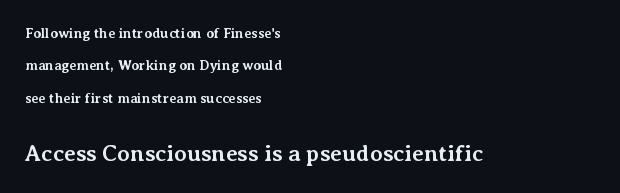
Each glyph is drawn with heavy, bold strokes. Glyph-to-glyph distance matches everyday printed text. Is there any slant? The stems are plumb. The following chunk of copy outweighs the initial chunk in type size. Check under the words: just untouched page.
